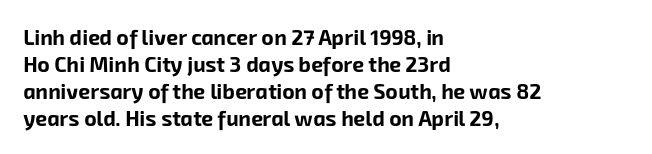
Q: Is the text bold? A: Yes.
Q: Is the text underlined? A: No.
Q: How is the paragraph aligned? A: Left-aligned.
Q: Is the spacing between letters normal or unusually wide? A: Normal.
Q: Is the spacing between lines tight, normal or loose? A: Normal.
